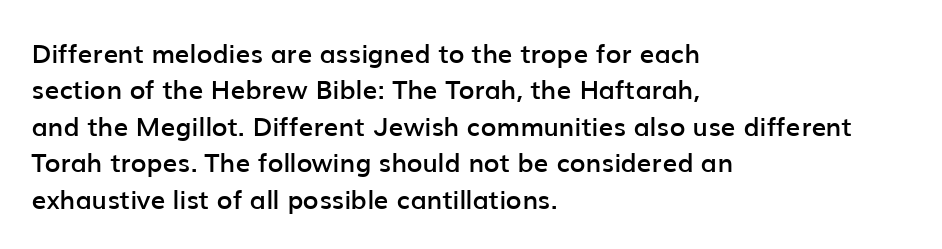
Q: Is the text bold? A: Semi-bold.
Q: Is the text italic (slanted)? A: No, it is upright.
Q: Is the text underlined? A: No.
Q: How is the paragraph aligned? A: Left-aligned.
Q: Is the spacing between letters normal or unusually wide? A: Normal.
Q: Is the spacing between lines tight, normal or loose? A: Normal.
